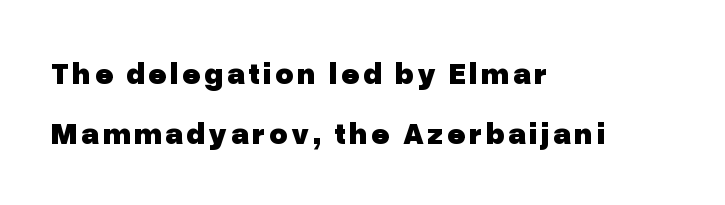
Q: Is the text bold? A: Yes.
Q: Is the text italic (slanted)? A: No, it is upright.
Q: Is the typeface a serif or a sans-serif typeface? A: Sans-serif.
Q: Is the text underlined? A: No.
Q: How is the paragraph aligned? A: Left-aligned.
Q: Is the spacing between lines tight, normal or loose? A: Loose.
Q: Width (condensed, normal, or wide)? A: Normal.
Q: Stroke contrast? A: Low.
Q: x-height? A: Medium.
Q: Monospaced? A: No.
